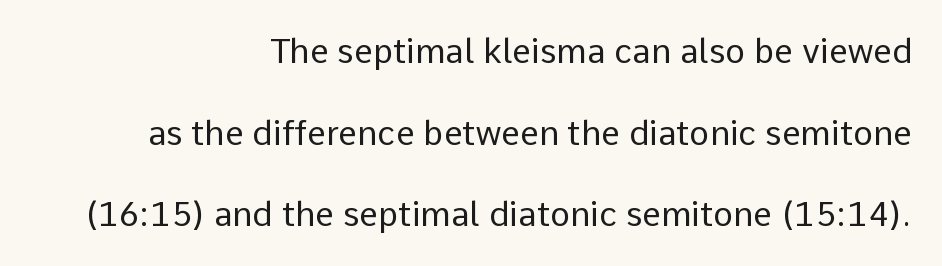
{"serif": "no", "italic": "no", "bold": "no", "weight": "regular", "width": "normal", "stroke_contrast": "low", "x_height": "medium", "monospaced": "no", "underline": "no", "align": "right", "line_spacing": "loose", "line_spacing_ratio": 2.4, "letter_spacing": "normal", "letter_spacing_em": 0.0, "glyph_px": 34}
